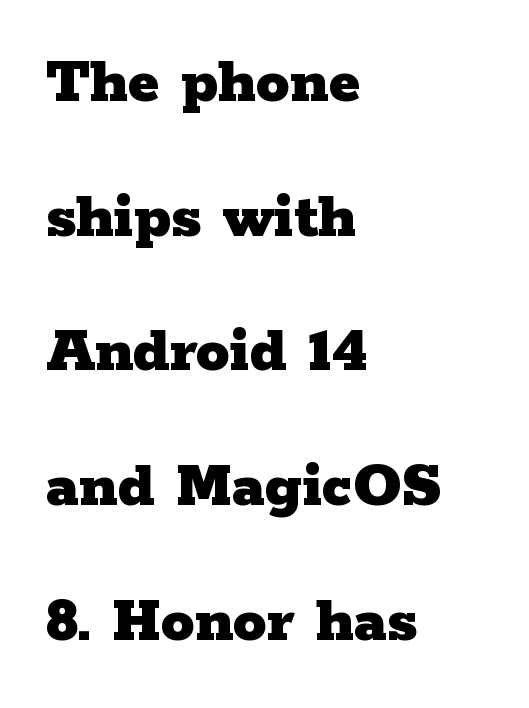
{"serif": "yes", "italic": "no", "bold": "yes", "weight": "heavy", "width": "wide", "stroke_contrast": "low", "x_height": "medium", "monospaced": "no", "underline": "no", "align": "left", "line_spacing": "loose", "line_spacing_ratio": 2.01, "letter_spacing": "normal", "letter_spacing_em": 0.0, "glyph_px": 67}
